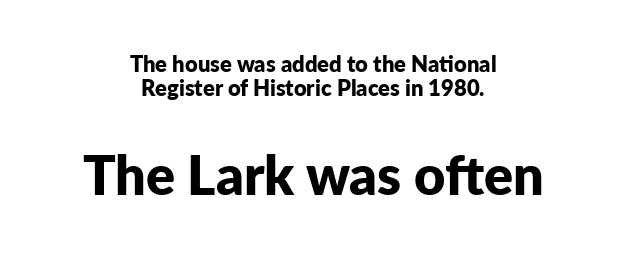
Q: Is the text bold? A: Yes.
Q: Is the text italic (slanted)? A: No, it is upright.
Q: Is the typeface a serif or a sans-serif typeface? A: Sans-serif.
Q: Is the text underlined? A: No.
Q: How is the paragraph aligned? A: Centered.
Q: Is the spacing between letters normal or unusually wide? A: Normal.
Q: Is the spacing between lines tight, normal or loose? A: Tight.
Q: Which block of text is set in a larger size, the first (top) or the second (bottom)? A: The second (bottom) one.
Q: Width (condensed, normal, or wide)? A: Normal.
Q: Stroke contrast? A: Low.
Q: x-height? A: Medium.
Q: Monospaced? A: No.
